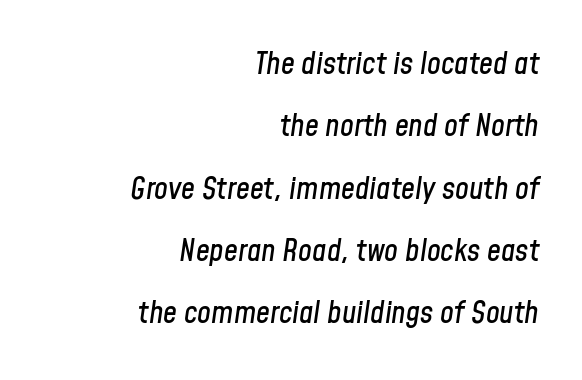
Q: Is the text italic (slanted)? A: Yes, it leans right by about 8 degrees.
Q: Is the text underlined? A: No.
Q: How is the paragraph aligned? A: Right-aligned.
Q: Is the spacing between letters normal or unusually wide? A: Normal.
Q: Is the spacing between lines tight, normal or loose? A: Loose.
Q: Width (condensed, normal, or wide)? A: Condensed.
Q: Stroke contrast? A: Low.
Q: x-height? A: Medium.
Q: Monospaced? A: No.
